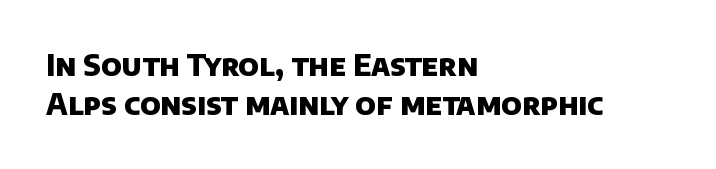
A student would call this left alignment; a typographer would say flush left, rag right. The foot of each line stays bare and open. The designer left line spacing at the default. The rendering uses natural spacing where letterforms have individual widths. Glyph-to-glyph distance matches everyday printed text. Strokes here are thick enough to call this a true bold.
